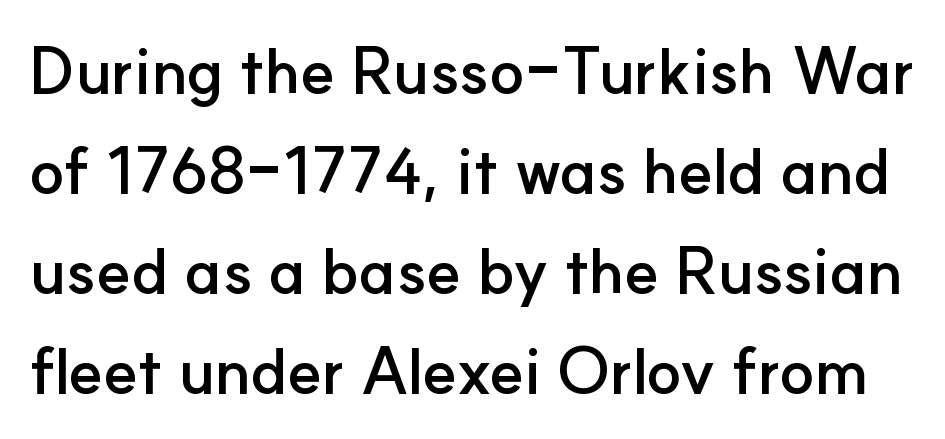
What kind of face is this? One without serifs — a sans. Does the lettering tilt? It doesn't — this is upright. The space beneath each line is pristine and unruled. Quick note: interline space is typical. Default kerning and tracking; the words read as compact shapes. Each glyph is drawn with heavy, bold strokes.
